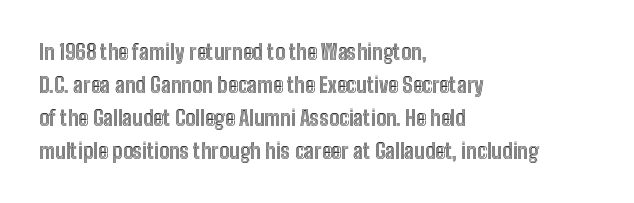
The image shows 21 px text type, upright; set left-aligned, normal line spacing (1.57x), normal letter spacing, not underlined.
